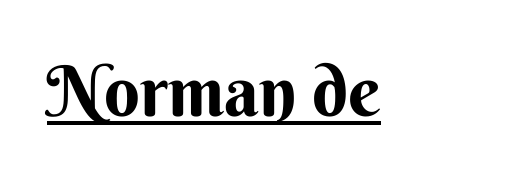
The image shows 70 px sans-serif type, upright; set normal letter spacing, underlined; medium stroke contrast and a small x-height.
